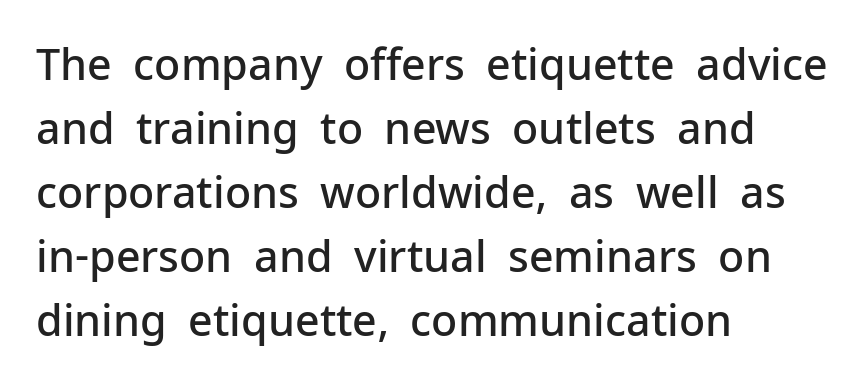
Type without underlining. Proportional: the letters do not fall into vertical columns. If you drew a line through each stem, it would be perfectly vertical. Line starts are locked; line ends wander.
